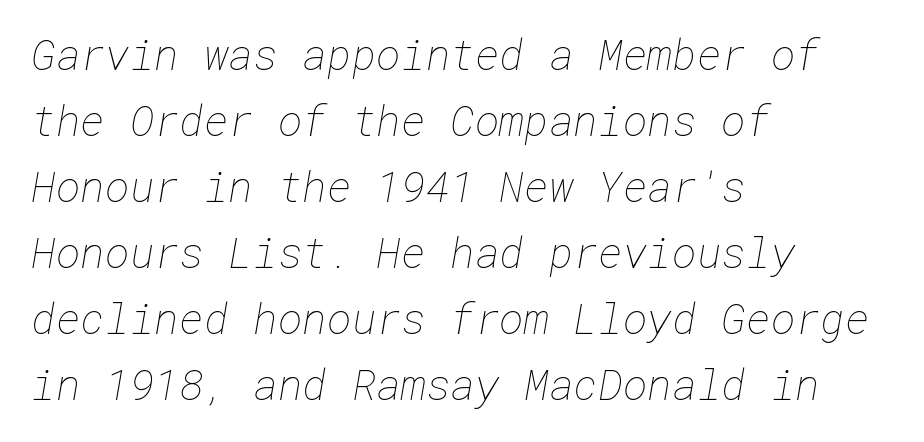
The image shows 42 px thin type; set left-aligned, normal line spacing (1.57x), normal letter spacing, not underlined; low stroke contrast and a medium x-height.
